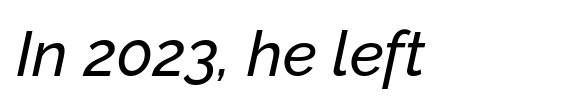
The image shows 63 px text type, italic (leaning right); set normal letter spacing, not underlined; low stroke contrast and a medium x-height.
